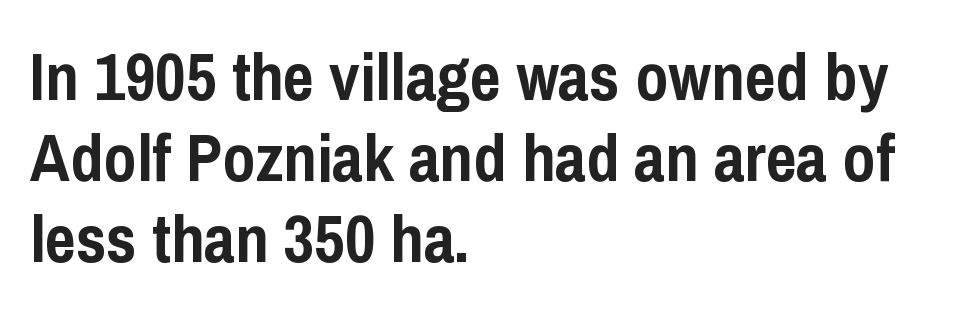
The image shows 67 px semibold, condensed sans-serif type, upright; set left-aligned, line spacing 1.21x, normal letter spacing, not underlined; low stroke contrast and a medium x-height.
